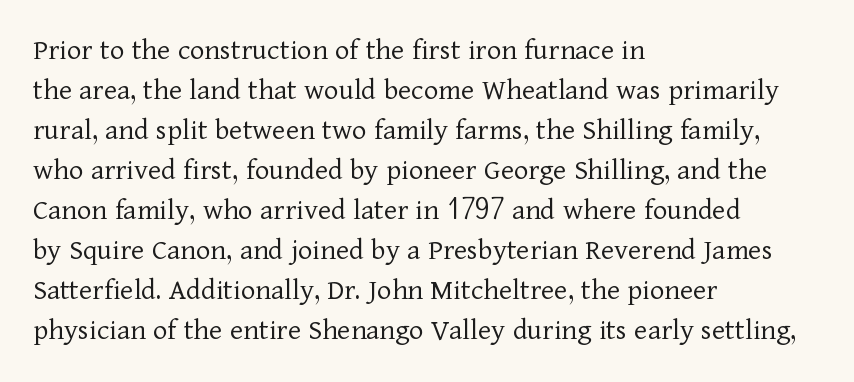
Q: Is the text bold? A: No.
Q: Is the text italic (slanted)? A: No, it is upright.
Q: Is the typeface a serif or a sans-serif typeface? A: Serif.
Q: Is the text underlined? A: No.
Q: How is the paragraph aligned? A: Left-aligned.
Q: Is the spacing between letters normal or unusually wide? A: Normal.
Q: Is the spacing between lines tight, normal or loose? A: Normal.
Q: Width (condensed, normal, or wide)? A: Normal.
Q: Stroke contrast? A: Low.
Q: x-height? A: Medium.
Q: Monospaced? A: No.
